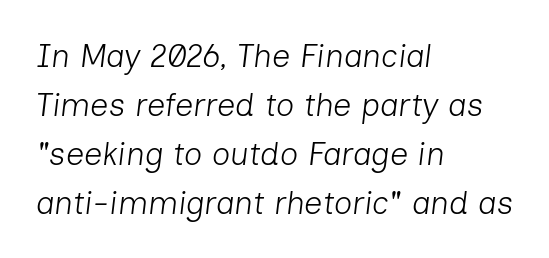
Q: Is the text bold? A: No.
Q: Is the text italic (slanted)? A: Yes, it leans right by about 7 degrees.
Q: Is the text underlined? A: No.
Q: How is the paragraph aligned? A: Left-aligned.
Q: Is the spacing between letters normal or unusually wide? A: Normal.
Q: Is the spacing between lines tight, normal or loose? A: Normal.
Q: Width (condensed, normal, or wide)? A: Normal.
Q: Stroke contrast? A: Low.
Q: x-height? A: Medium.
Q: Monospaced? A: No.
